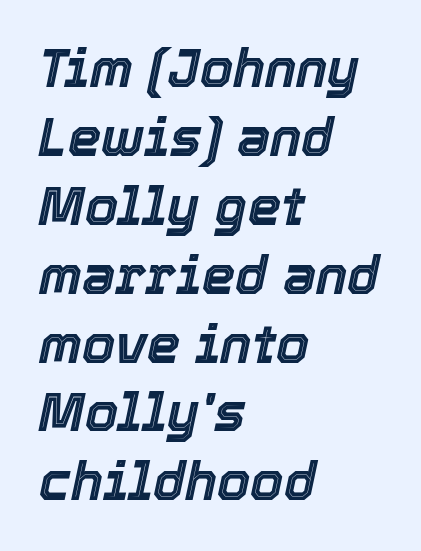
{"italic": "yes", "lean": "right", "slant_degrees": 12, "width": "normal", "x_height": "medium", "monospaced": "no", "underline": "no", "align": "left", "line_spacing": "normal", "line_spacing_ratio": 1.3, "letter_spacing": "normal", "letter_spacing_em": 0.0, "glyph_px": 53}
